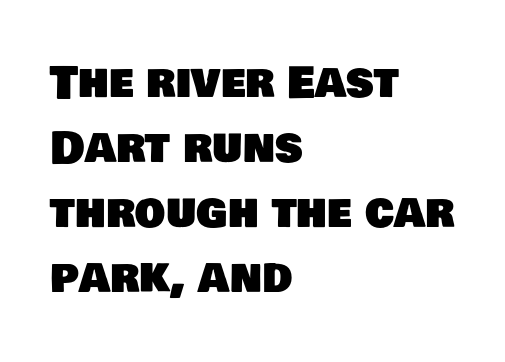
The image shows 43 px sans-serif type; set left-aligned, normal line spacing (1.51x), normal letter spacing, not underlined; low stroke contrast and a large x-height.
